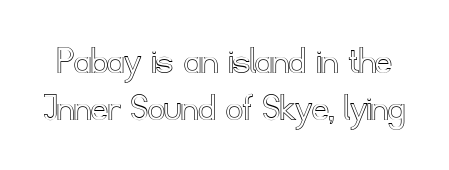
{"italic": "no", "width": "normal", "x_height": "small", "monospaced": "no", "underline": "no", "line_spacing": "tight", "line_spacing_ratio": 1.15, "letter_spacing": "normal", "letter_spacing_em": 0.0, "glyph_px": 41}
